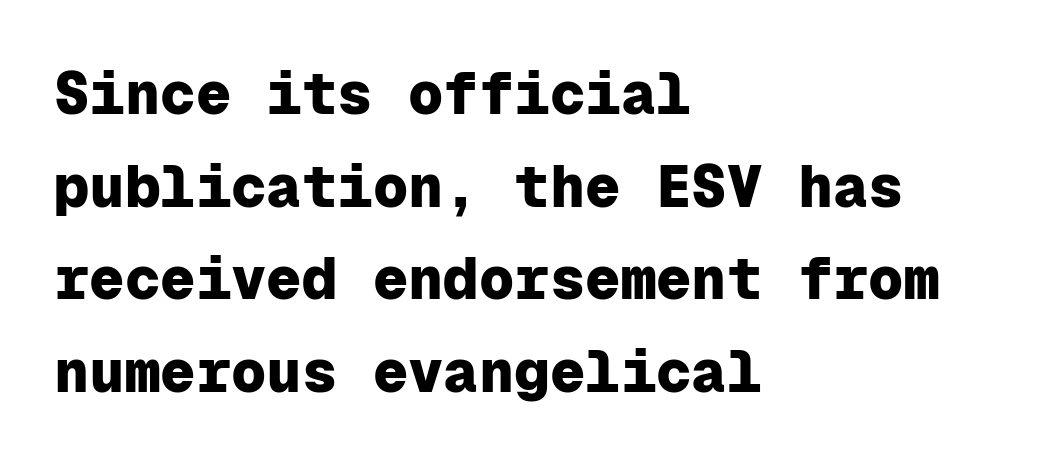
The image shows 59 px heavy sans-serif type, upright, monospaced; set left-aligned, normal line spacing (1.57x), normal letter spacing, not underlined; low stroke contrast and a medium x-height.
